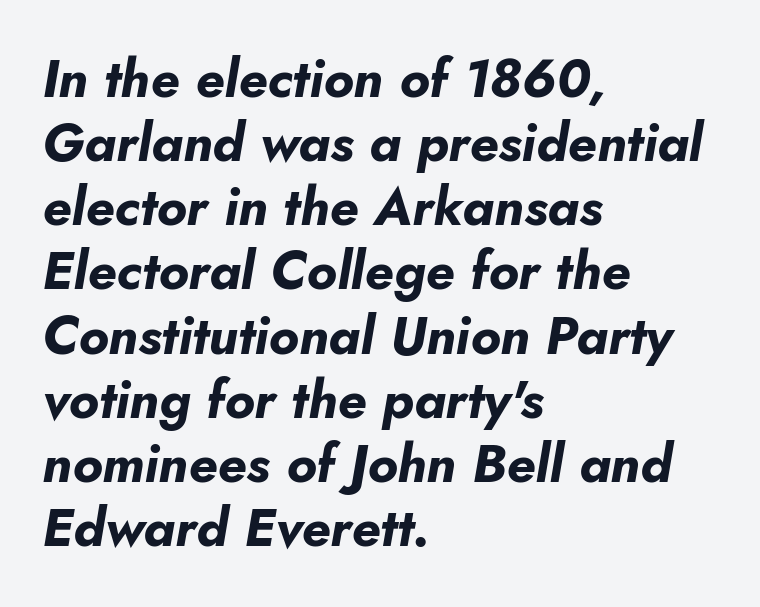
The image shows 53 px bold type, italic (leaning right); set left-aligned, line spacing 1.21x, normal letter spacing, not underlined; low stroke contrast and a small x-height.
